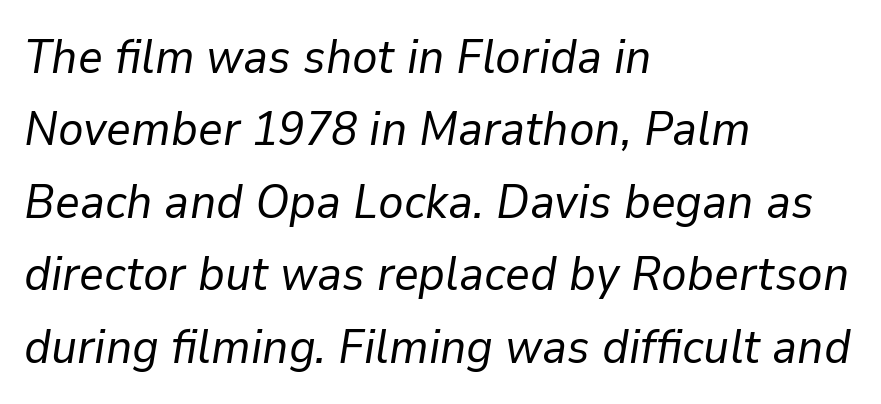
{"italic": "yes", "lean": "right", "slant_degrees": 9, "bold": "no", "weight": "regular", "width": "normal", "stroke_contrast": "low", "x_height": "medium", "monospaced": "no", "underline": "no", "align": "left", "line_spacing": "normal", "line_spacing_ratio": 1.51, "letter_spacing": "normal", "letter_spacing_em": 0.0, "glyph_px": 48}
